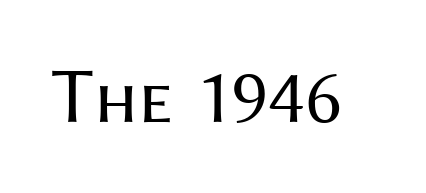
Each row of text sits above clean, open space. Do the letters lean? They stand straight. Inter-character spacing is left at the font's built-in metrics. Ink coverage per letter is moderate at most. To sum up the face: it is a sans, with no serifs. Do the characters align in a grid? No, the font is proportional.
